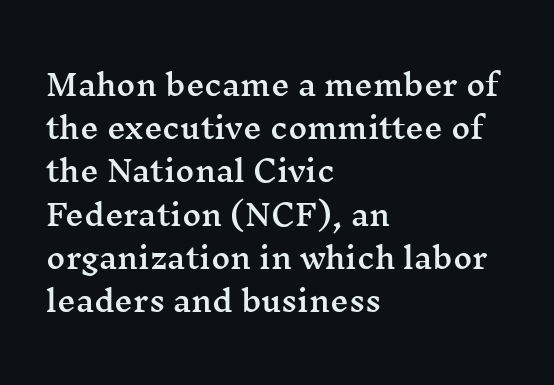
The image shows 29 px wide serif type, upright; set left-aligned, normal line spacing (1.49x), normal letter spacing, not underlined; medium stroke contrast and a medium x-height.
